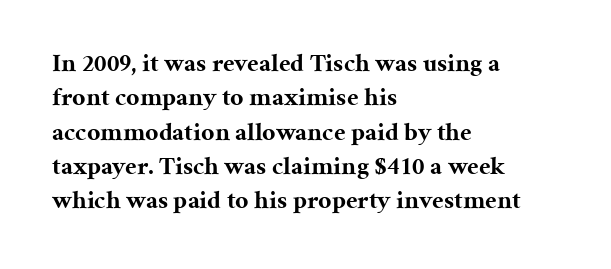
Q: Is the text bold? A: Yes.
Q: Is the text italic (slanted)? A: No, it is upright.
Q: Is the text underlined? A: No.
Q: How is the paragraph aligned? A: Left-aligned.
Q: Is the spacing between letters normal or unusually wide? A: Normal.
Q: Is the spacing between lines tight, normal or loose? A: Normal.
